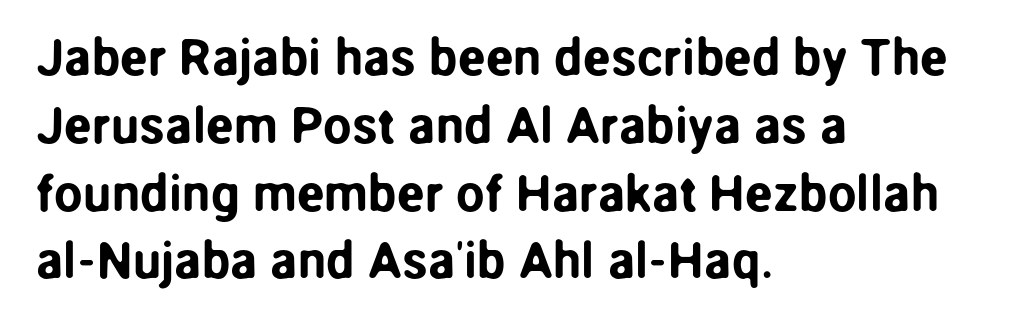
{"serif": "no", "italic": "no", "width": "normal", "stroke_contrast": "low", "x_height": "medium", "monospaced": "no", "underline": "no", "align": "left", "line_spacing": "normal", "line_spacing_ratio": 1.33, "letter_spacing": "normal", "letter_spacing_em": 0.0, "glyph_px": 51}
